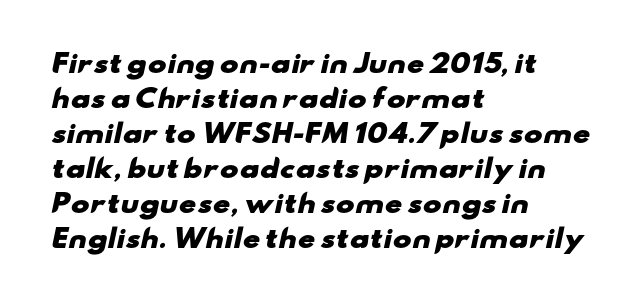
Vertically, the passage feels balanced, rows spaced as you'd expect. Each glyph is drawn with heavy, bold strokes. A classic flush-left, rag-right setting is used for this passage. The specimen omits any rule beneath the text block's lines.
